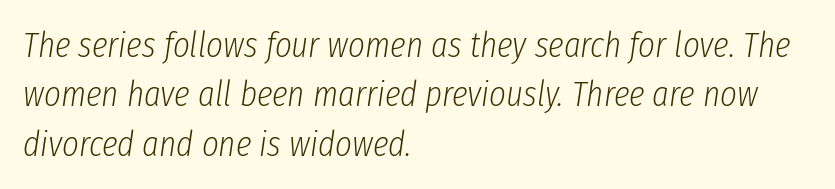
Q: Is the text bold? A: No.
Q: Is the text italic (slanted)? A: Yes, it leans right by about 8 degrees.
Q: Is the text underlined? A: No.
Q: How is the paragraph aligned? A: Left-aligned.
Q: Is the spacing between letters normal or unusually wide? A: Normal.
Q: Is the spacing between lines tight, normal or loose? A: Normal.
Q: Width (condensed, normal, or wide)? A: Condensed.
Q: Stroke contrast? A: Low.
Q: x-height? A: Medium.
Q: Monospaced? A: No.
